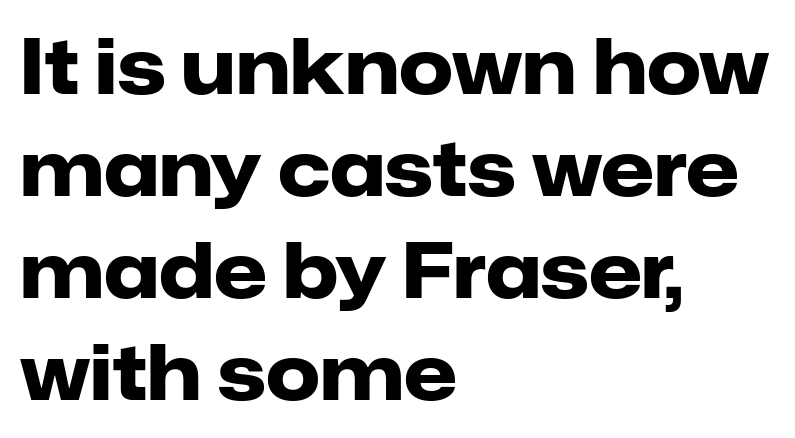
Q: Is the text bold? A: Yes.
Q: Is the text italic (slanted)? A: No, it is upright.
Q: Is the typeface a serif or a sans-serif typeface? A: Sans-serif.
Q: Is the text underlined? A: No.
Q: How is the paragraph aligned? A: Left-aligned.
Q: Is the spacing between letters normal or unusually wide? A: Normal.
Q: Is the spacing between lines tight, normal or loose? A: Normal.
Q: Width (condensed, normal, or wide)? A: Normal.
Q: Stroke contrast? A: Low.
Q: x-height? A: Medium.
Q: Monospaced? A: No.
